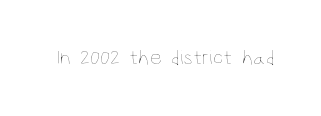
Q: Is the text bold? A: No.
Q: Is the text italic (slanted)? A: No, it is upright.
Q: Is the text underlined? A: No.
Q: Is the spacing between letters normal or unusually wide? A: Normal.
